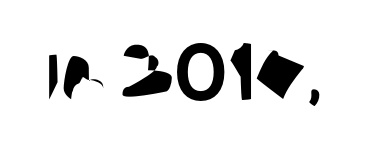
The image shows 80 px sans-serif type; set normal letter spacing, not underlined; low stroke contrast and a large x-height.
